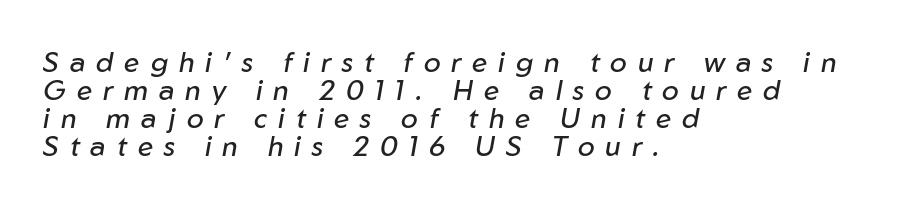
{"italic": "yes", "lean": "right", "slant_degrees": 10, "bold": "no", "weight": "regular", "width": "normal", "stroke_contrast": "low", "x_height": "medium", "monospaced": "no", "underline": "no", "align": "left", "line_spacing": "tight", "line_spacing_ratio": 1.0, "letter_spacing": "wide", "letter_spacing_em": 0.39, "glyph_px": 28}
